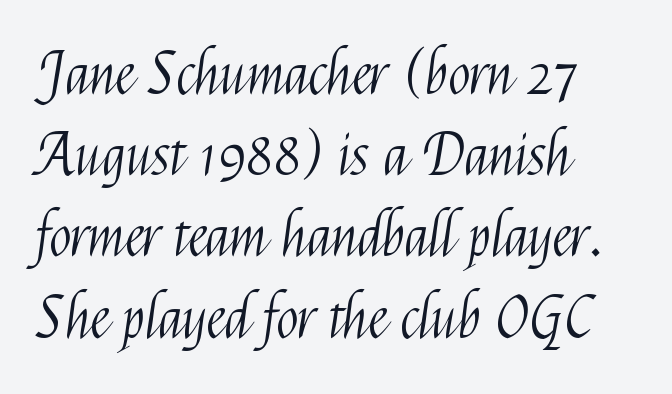
The image shows 58 px light, condensed sans-serif type; set left-aligned, normal line spacing (1.4x), normal letter spacing, not underlined; medium stroke contrast and a medium x-height.
